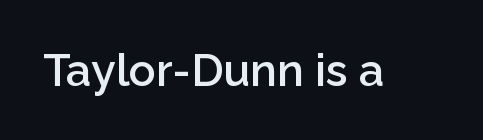
The image shows 45 px semibold sans-serif type, upright; set normal letter spacing, not underlined; low stroke contrast and a medium x-height.
